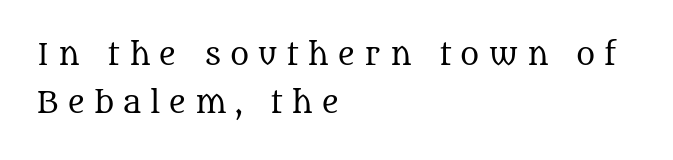
{"serif": "yes", "italic": "no", "bold": "no", "weight": "regular", "width": "normal", "stroke_contrast": "medium", "x_height": "large", "monospaced": "no", "underline": "no", "align": "left", "line_spacing": "normal", "line_spacing_ratio": 1.67, "letter_spacing": "wide", "letter_spacing_em": 0.31, "glyph_px": 29}
